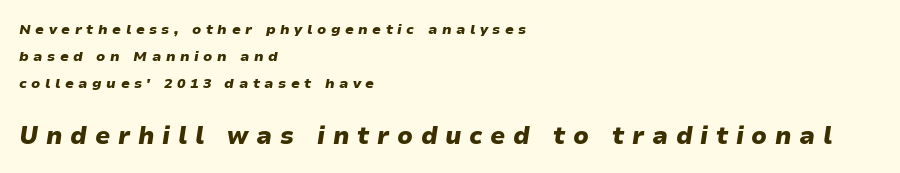
The image shows 24 px bold type, italic (leaning right); set left-aligned, loose line spacing (1.93x), unusually wide letter spacing (+0.32 em), not underlined; the second (bottom) block is 1.71x larger.
